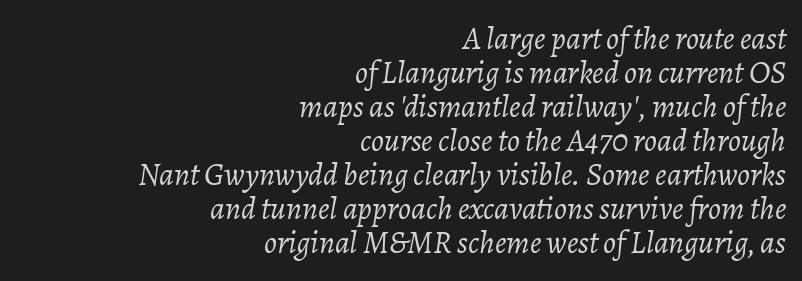
{"italic": "yes", "lean": "right", "slant_degrees": 7, "bold": "no", "weight": "light", "width": "normal", "stroke_contrast": "low", "x_height": "medium", "monospaced": "no", "underline": "no", "align": "right", "line_spacing": "tight", "line_spacing_ratio": 1.06, "letter_spacing": "normal", "letter_spacing_em": 0.0, "glyph_px": 32}
